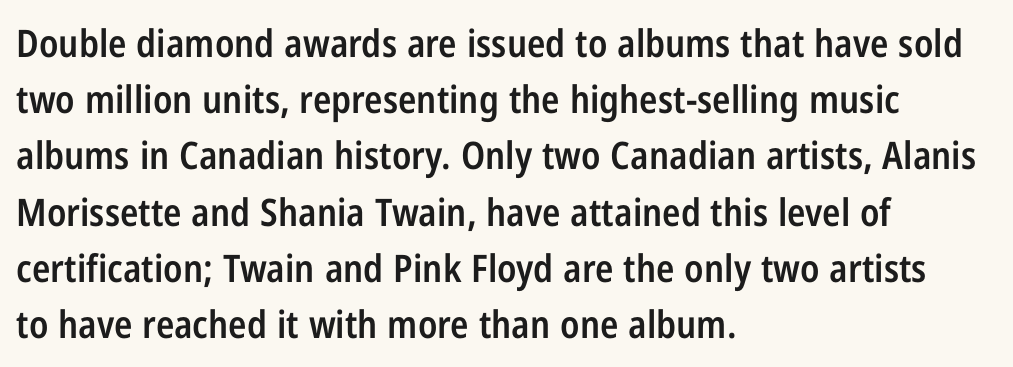
Q: Is the text bold? A: Semi-bold.
Q: Is the text italic (slanted)? A: No, it is upright.
Q: Is the typeface a serif or a sans-serif typeface? A: Sans-serif.
Q: Is the text underlined? A: No.
Q: How is the paragraph aligned? A: Left-aligned.
Q: Is the spacing between letters normal or unusually wide? A: Normal.
Q: Is the spacing between lines tight, normal or loose? A: Normal.
Q: Width (condensed, normal, or wide)? A: Condensed.
Q: Stroke contrast? A: Low.
Q: x-height? A: Medium.
Q: Monospaced? A: No.
